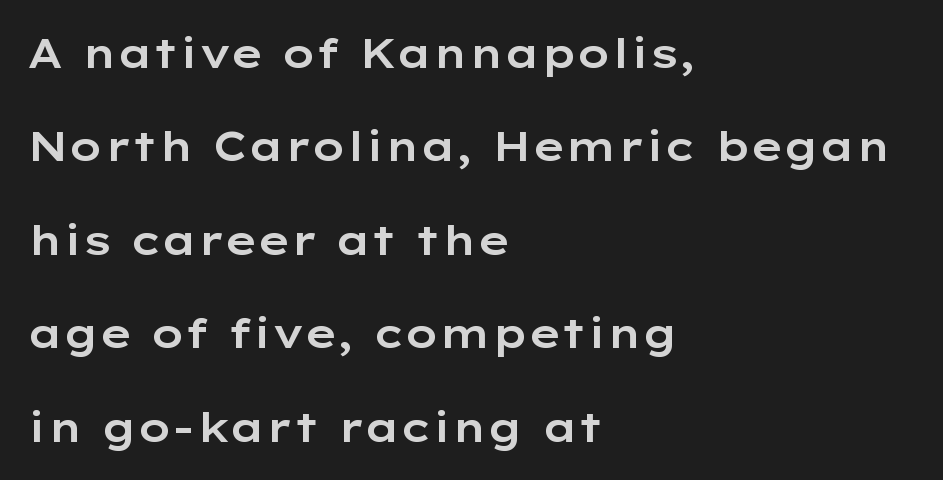
Q: Is the text italic (slanted)? A: No, it is upright.
Q: Is the typeface a serif or a sans-serif typeface? A: Sans-serif.
Q: Is the text underlined? A: No.
Q: How is the paragraph aligned? A: Left-aligned.
Q: Is the spacing between letters normal or unusually wide? A: Normal.
Q: Is the spacing between lines tight, normal or loose? A: Loose.
Q: Width (condensed, normal, or wide)? A: Wide.
Q: Stroke contrast? A: Low.
Q: x-height? A: Medium.
Q: Monospaced? A: No.
